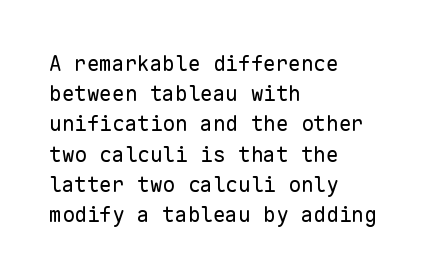
Q: Is the text bold? A: No.
Q: Is the text italic (slanted)? A: No, it is upright.
Q: Is the text underlined? A: No.
Q: How is the paragraph aligned? A: Left-aligned.
Q: Is the spacing between letters normal or unusually wide? A: Normal.
Q: Is the spacing between lines tight, normal or loose? A: Normal.
